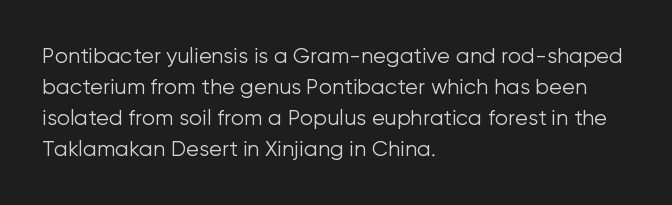
The image shows 21 px text type, upright; set left-aligned, normal line spacing (1.48x), normal letter spacing, not underlined.
